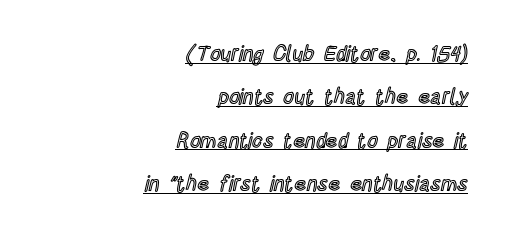
The image shows 21 px text type; set right-aligned, loose line spacing (2.06x), normal letter spacing, underlined.
